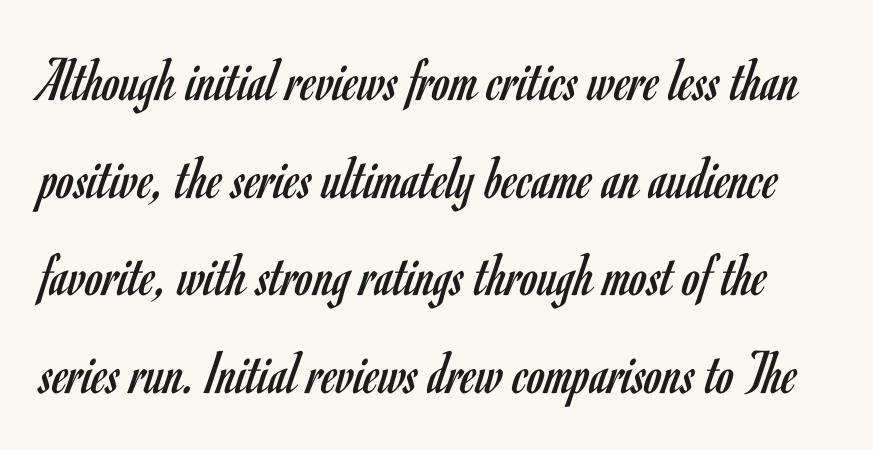
{"serif": "no", "bold": "no", "weight": "regular", "width": "condensed", "stroke_contrast": "low", "x_height": "small", "monospaced": "no", "underline": "no", "line_spacing": "normal", "line_spacing_ratio": 1.55, "letter_spacing": "normal", "letter_spacing_em": 0.0, "glyph_px": 63}
